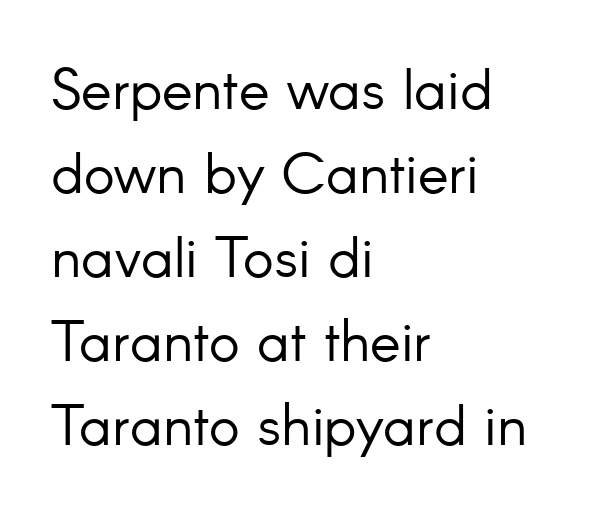
{"serif": "no", "italic": "no", "bold": "no", "weight": "light", "width": "normal", "stroke_contrast": "low", "x_height": "small", "monospaced": "no", "underline": "no", "align": "left", "line_spacing": "normal", "line_spacing_ratio": 1.45, "letter_spacing": "normal", "letter_spacing_em": 0.0, "glyph_px": 58}
